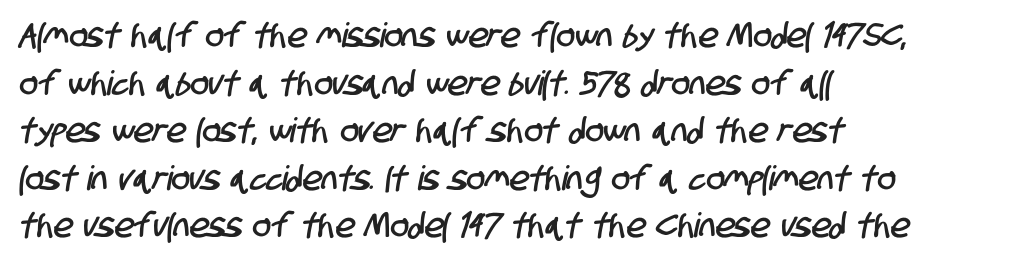
{"serif": "no", "width": "condensed", "stroke_contrast": "low", "x_height": "large", "monospaced": "no", "underline": "no", "align": "left", "line_spacing": "normal", "line_spacing_ratio": 1.4, "letter_spacing": "normal", "letter_spacing_em": 0.0, "glyph_px": 34}
